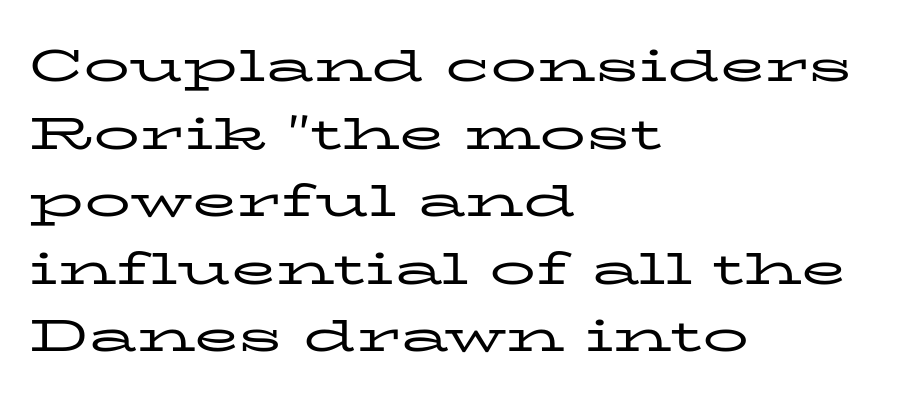
Q: Is the text bold? A: No.
Q: Is the text italic (slanted)? A: No, it is upright.
Q: Is the typeface a serif or a sans-serif typeface? A: Serif.
Q: Is the text underlined? A: No.
Q: How is the paragraph aligned? A: Left-aligned.
Q: Is the spacing between letters normal or unusually wide? A: Normal.
Q: Is the spacing between lines tight, normal or loose? A: Normal.
Q: Width (condensed, normal, or wide)? A: Wide.
Q: Stroke contrast? A: Low.
Q: x-height? A: Medium.
Q: Monospaced? A: No.
